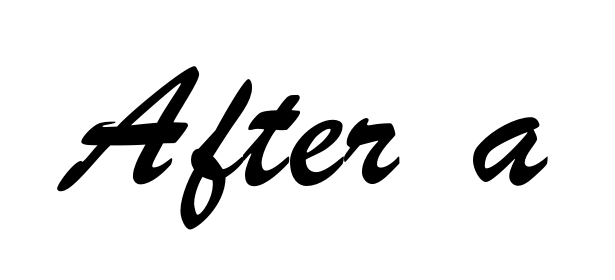
{"serif": "no", "width": "condensed", "stroke_contrast": "low", "x_height": "small", "monospaced": "no", "underline": "no", "letter_spacing": "normal", "letter_spacing_em": 0.0, "glyph_px": 74}
